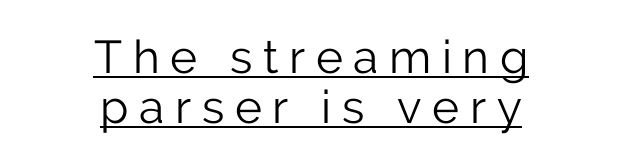
Proportional: the letters do not fall into vertical columns. The typeface has the unassuming heft of standard copy or less. Type style note: lacks serifs. Compared with typical body copy, the letter spacing here is much looser.
